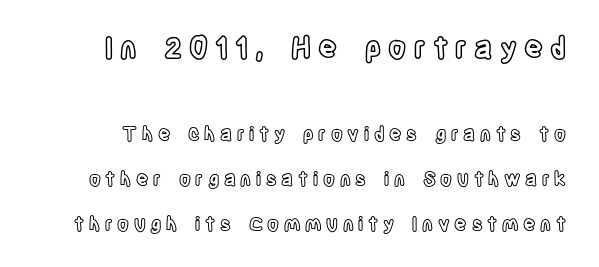
The image shows 29 px condensed type, upright; set loose line spacing (2.35x), unusually wide letter spacing (+0.25 em), not underlined; the first (top) block is 1.53x larger; a large x-height.
